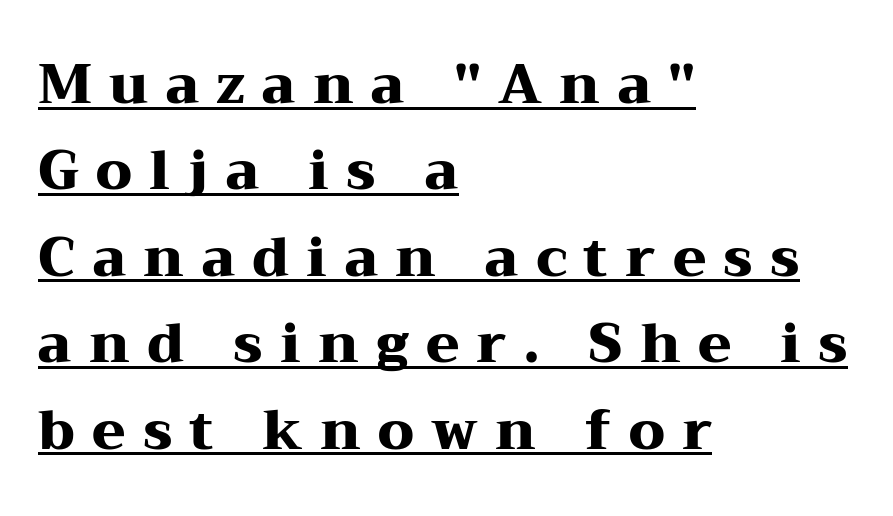
This is the regular roman posture of the typeface. The rendering uses natural spacing where letterforms have individual widths. In terms of leading, this rendering sits right in the middle. This rendering employs a face with finishing strokes, i.e., a serif. Is the block centered? No — it sits flush against the left margin.
